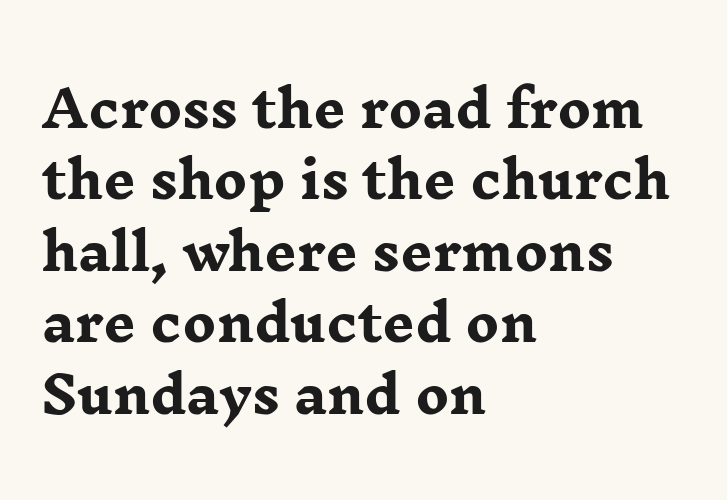
The image shows 50 px heavy, wide serif type, upright; set left-aligned, normal line spacing (1.43x), normal letter spacing, not underlined; low stroke contrast and a medium x-height.
